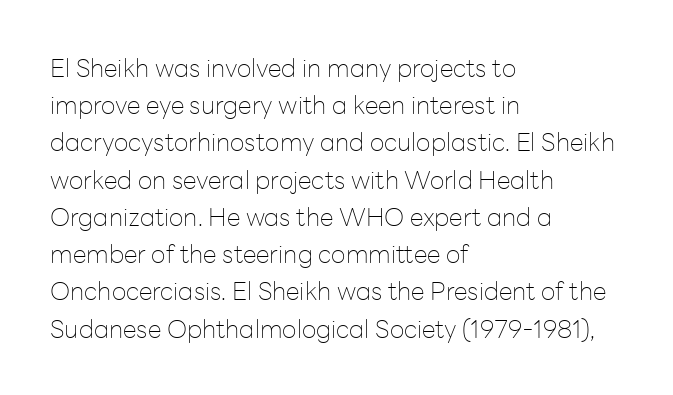
Each new line begins a customary step beneath the previous one. In CSS terms this would be text-align: left. Every character sits straight up, as roman type does. Inter-character spacing is left at the font's built-in metrics.
